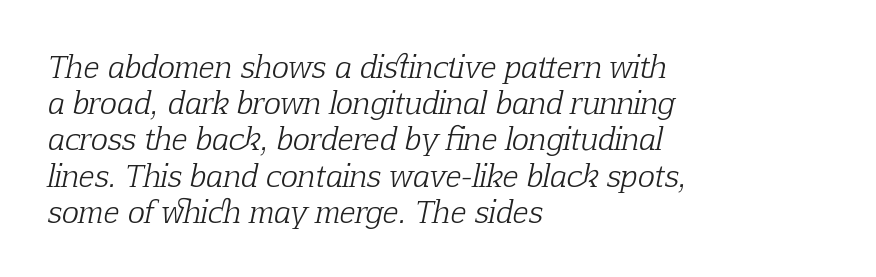
Q: Is the text bold? A: No.
Q: Is the text italic (slanted)? A: Yes, it leans right by about 12 degrees.
Q: Is the typeface a serif or a sans-serif typeface? A: Serif.
Q: Is the text underlined? A: No.
Q: How is the paragraph aligned? A: Left-aligned.
Q: Is the spacing between letters normal or unusually wide? A: Normal.
Q: Is the spacing between lines tight, normal or loose? A: Normal.
Q: Width (condensed, normal, or wide)? A: Normal.
Q: Stroke contrast? A: Low.
Q: x-height? A: Medium.
Q: Monospaced? A: No.
